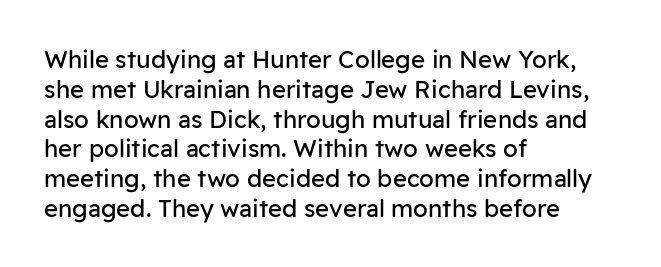
If you drew a line through each stem, it would be perfectly vertical. Tracking value appears to be zero — textbook default spacing. The rag falls on the right side of this text block. The face looks like a standard text weight, possibly lighter. The string is rendered with underlining switched off.
